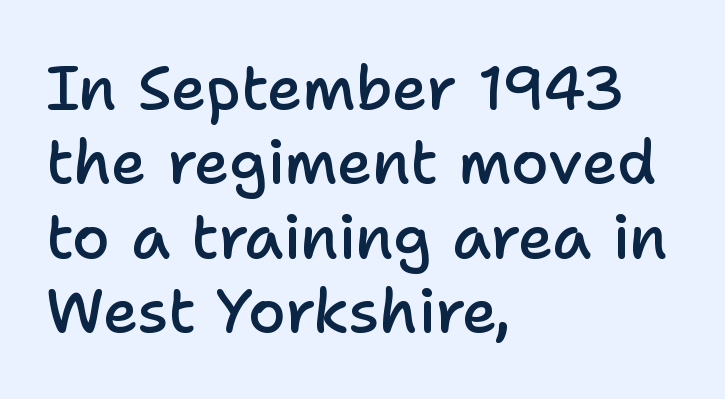
You can tell it's not italic because the verticals are truly vertical. The letters advance in unequal steps, a hallmark of proportional type. The sample has been set in demibold, a notch under bold. Check where the strokes stop: nothing finishes them off — pure sans. The rag falls on the right side of this text block.
